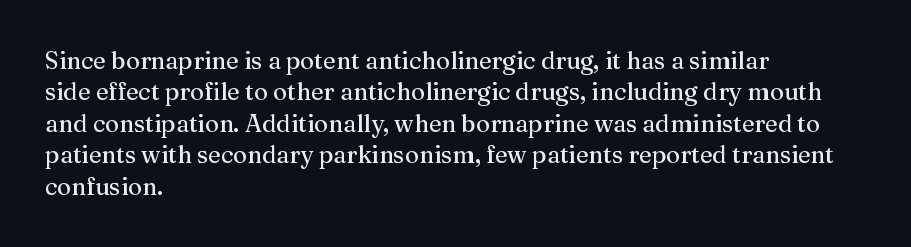
The image shows 24 px text type, upright; set left-aligned, normal line spacing (1.31x), normal letter spacing, not underlined.
